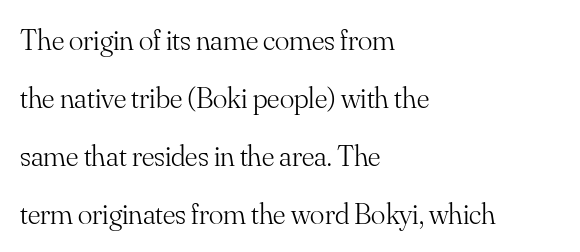
The image shows 30 px light serif type, upright; set left-aligned, loose line spacing (1.93x), normal letter spacing, not underlined; medium stroke contrast and a small x-height.
